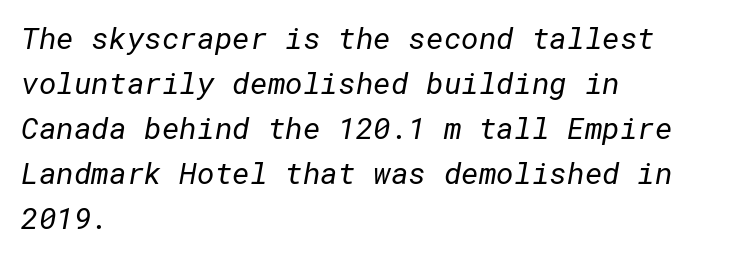
Q: Is the text bold? A: No.
Q: Is the typeface a serif or a sans-serif typeface? A: Sans-serif.
Q: Is the text underlined? A: No.
Q: How is the paragraph aligned? A: Left-aligned.
Q: Is the spacing between letters normal or unusually wide? A: Normal.
Q: Is the spacing between lines tight, normal or loose? A: Normal.
Q: Width (condensed, normal, or wide)? A: Normal.
Q: Stroke contrast? A: Low.
Q: x-height? A: Medium.
